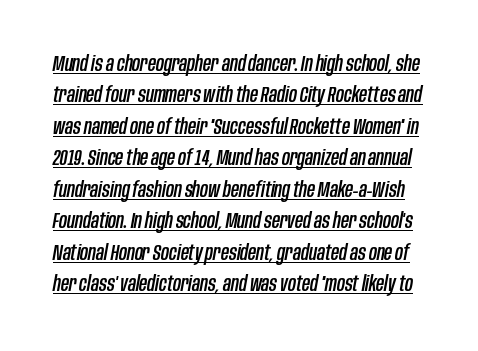
Decoration check: the copy is underlined. Observe the ordinary spacing: letters are neighbours, not strangers. Quick note: italic. The line-height multiplier appears to be the usual default.
